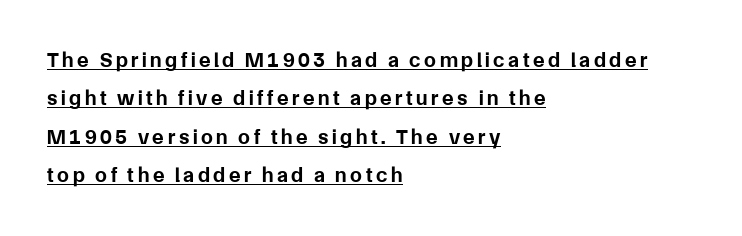
Q: Is the text bold? A: Yes.
Q: Is the text italic (slanted)? A: No, it is upright.
Q: Is the text underlined? A: Yes.
Q: How is the paragraph aligned? A: Left-aligned.
